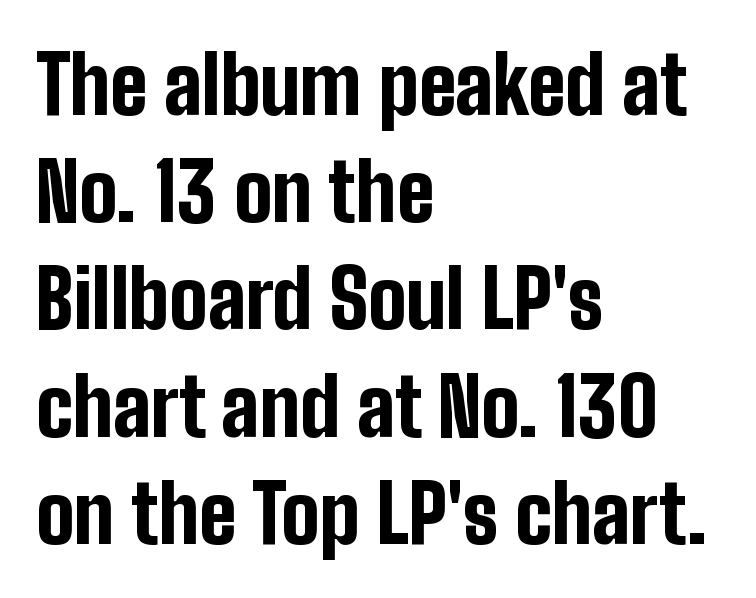
The image shows 80 px bold, condensed sans-serif type, upright; set left-aligned, normal line spacing (1.34x), normal letter spacing, not underlined; low stroke contrast and a medium x-height.
